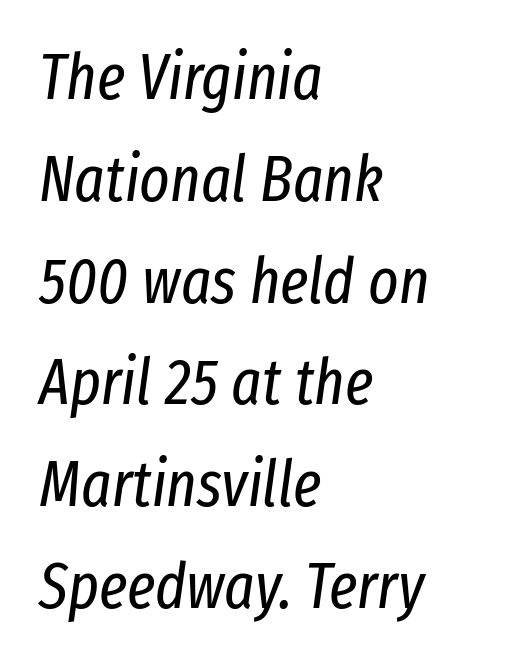
Q: Is the text bold? A: No.
Q: Is the text italic (slanted)? A: Yes, it leans right by about 8 degrees.
Q: Is the text underlined? A: No.
Q: How is the paragraph aligned? A: Left-aligned.
Q: Is the spacing between letters normal or unusually wide? A: Normal.
Q: Is the spacing between lines tight, normal or loose? A: Normal.
Q: Width (condensed, normal, or wide)? A: Condensed.
Q: Stroke contrast? A: Low.
Q: x-height? A: Medium.
Q: Monospaced? A: No.
